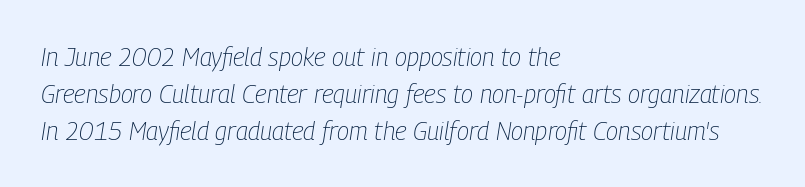
Students, note that the glyphs here touch the page at normal intervals. Compared with a typical body face, this is equally light or lighter still. Each row of text sits above clean, open space. Slant detected: the letters are inclined. What's the leading like? Ordinary, nothing unusual.
